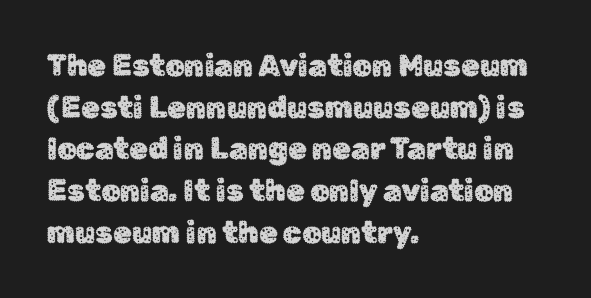
The letters advance in unequal steps, a hallmark of proportional type. This rendering features lettering with no underline. Honestly, the row spacing looks completely unremarkable. This sample is left-justified, so line endings fall wherever the words run out.
